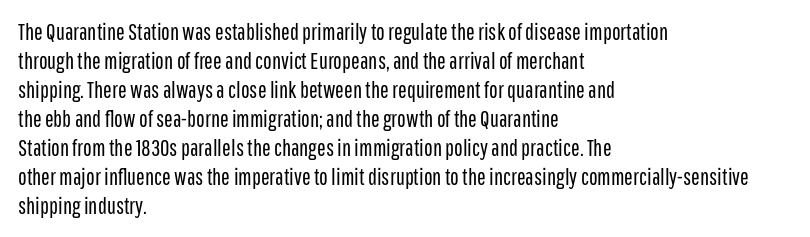
The image shows 23 px text type, upright; set left-aligned, normal line spacing (1.26x), normal letter spacing, not underlined.
